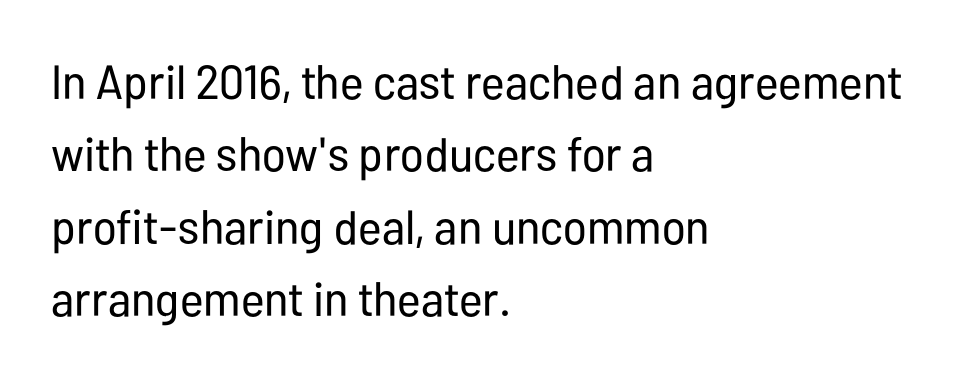
The lines sit at an ordinary, default distance from one another. The rendering uses natural spacing where letterforms have individual widths. This sample uses an upright cut, with every glyph sitting square on the baseline. The font is comparable to plain body text, perhaps lighter.
